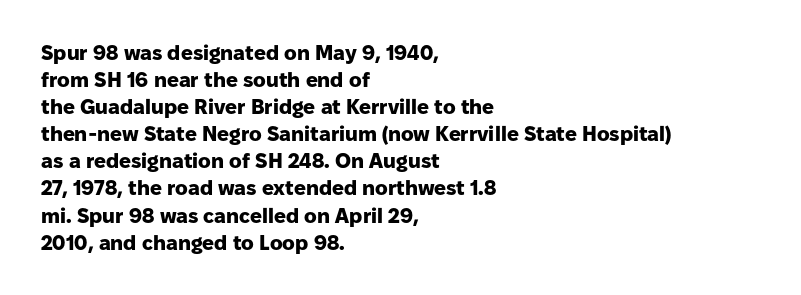
The image shows 21 px bold type, upright; set left-aligned, normal line spacing (1.29x), normal letter spacing, not underlined.
